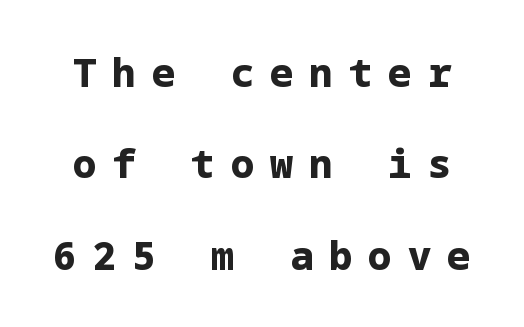
The string is rendered with underlining switched off. What kind of face is this? One without serifs — a sans. Vertical strokes here are truly vertical. The glyphs have the mass of a bold cut. Leading is clearly above the norm, producing a sparse column. Between one letter and the next there's a generous, obvious gap.
